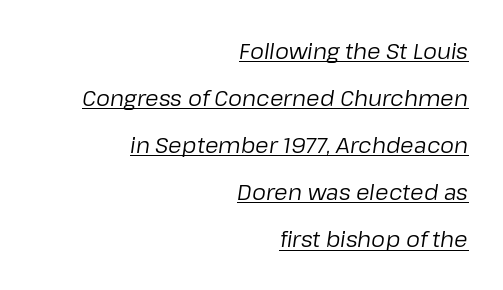
You could fit nearly another row in the gap between these rows. A flush-right, rag-left setting is used for this passage. Compared with ordinary roman type, these characters are visibly tilted. Inter-character spacing is left at the font's built-in metrics. Weight: regular or lighter. What decoration does the sample have? An underline.
